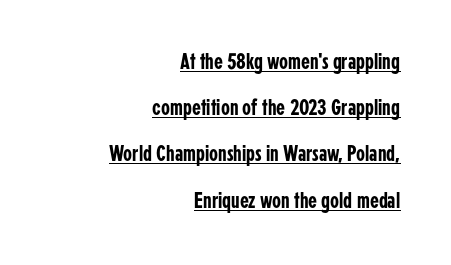
The image shows 23 px text type, upright; set right-aligned, loose line spacing (2.01x), normal letter spacing, underlined.
